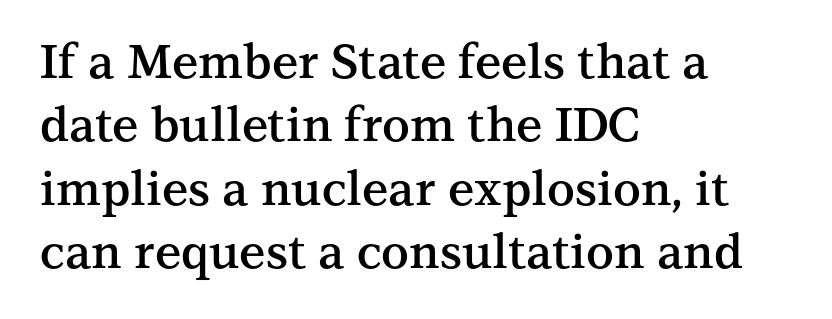
{"serif": "yes", "italic": "no", "bold": "semi", "weight": "semibold", "width": "normal", "stroke_contrast": "medium", "x_height": "medium", "monospaced": "no", "underline": "no", "align": "left", "line_spacing": "normal", "line_spacing_ratio": 1.35, "letter_spacing": "normal", "letter_spacing_em": 0.0, "glyph_px": 47}
